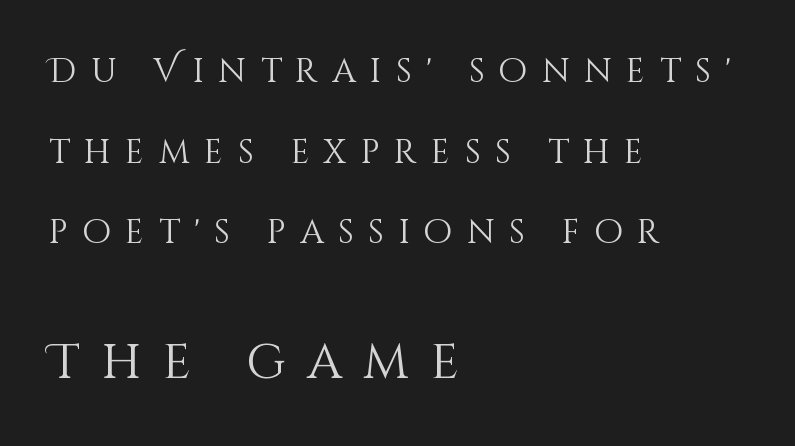
{"italic": "no", "bold": "no", "weight": "light", "width": "normal", "stroke_contrast": "medium", "x_height": "large", "monospaced": "no", "underline": "no", "align": "left", "line_spacing": "loose", "line_spacing_ratio": 2.44, "letter_spacing": "wide", "letter_spacing_em": 0.44, "larger_block": "second", "size_ratio": 1.48, "glyph_px": 49}
